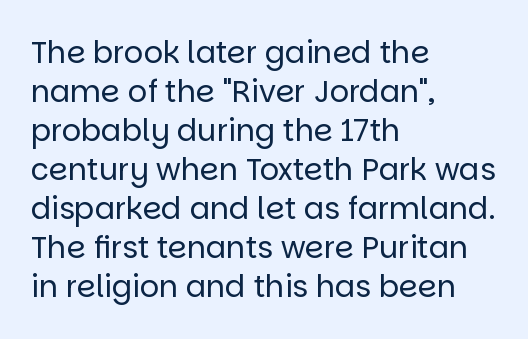
Q: Is the text bold? A: No.
Q: Is the text italic (slanted)? A: No, it is upright.
Q: Is the typeface a serif or a sans-serif typeface? A: Sans-serif.
Q: Is the text underlined? A: No.
Q: How is the paragraph aligned? A: Left-aligned.
Q: Is the spacing between letters normal or unusually wide? A: Normal.
Q: Is the spacing between lines tight, normal or loose? A: Normal.
Q: Width (condensed, normal, or wide)? A: Normal.
Q: Stroke contrast? A: Low.
Q: x-height? A: Large.
Q: Monospaced? A: No.
